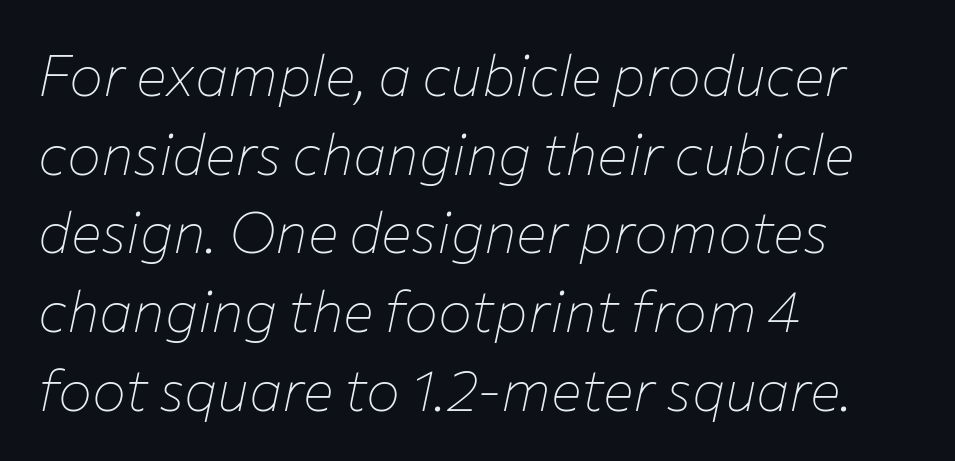
A normal amount of white space separates one row of letters from the next. The passage shown is not bold in any degree. In CSS terms this would be text-align: left. Varying glyph widths throughout — classic text-font behaviour. The typography opts for an oblique posture over an upright one. Underline: absent.
